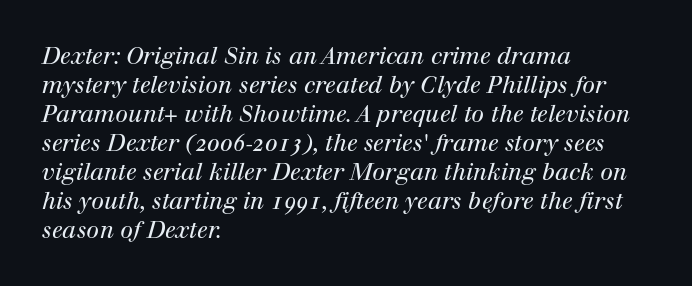
Q: Is the text bold? A: No.
Q: Is the text italic (slanted)? A: Yes, it leans right by about 12 degrees.
Q: Is the text underlined? A: No.
Q: How is the paragraph aligned? A: Left-aligned.
Q: Is the spacing between letters normal or unusually wide? A: Normal.
Q: Is the spacing between lines tight, normal or loose? A: Normal.
